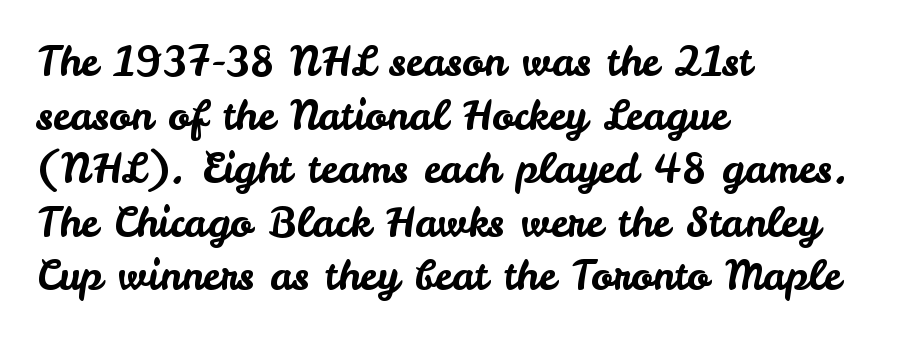
Type without underlining. Look at the bottom of the vertical strokes: they stop flat, with no serifs. Spacing between characters is what you'd get straight out of the box. Does the leading feel generous? No, just average.
